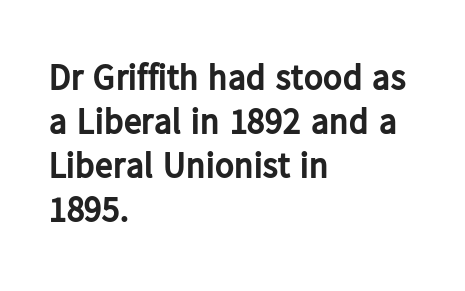
Every letter is thick-stroked: bold, no question. Visually the block forms a straight wall on the left and a jagged coastline on the right. Posture: vertical. The passage shown is typed in a proportional face where columns would drift. Look at the tracking — it's just the regular setting, nothing added.
